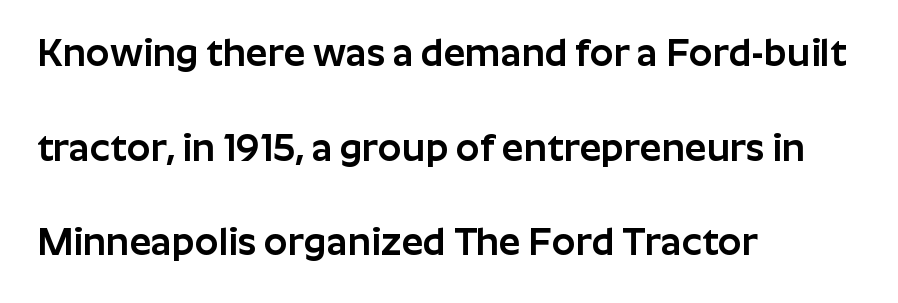
Q: Is the text italic (slanted)? A: No, it is upright.
Q: Is the typeface a serif or a sans-serif typeface? A: Sans-serif.
Q: Is the text underlined? A: No.
Q: How is the paragraph aligned? A: Left-aligned.
Q: Is the spacing between letters normal or unusually wide? A: Normal.
Q: Is the spacing between lines tight, normal or loose? A: Loose.
Q: Width (condensed, normal, or wide)? A: Normal.
Q: Stroke contrast? A: Low.
Q: x-height? A: Medium.
Q: Monospaced? A: No.
